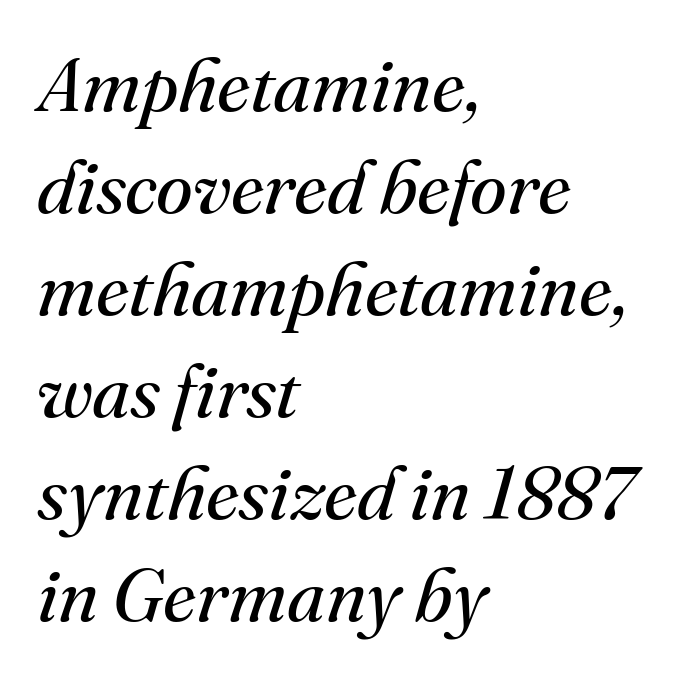
The image shows 75 px regular-weight serif type, italic (leaning right); set left-aligned, normal line spacing (1.36x), normal letter spacing, not underlined; medium stroke contrast and a small x-height.
